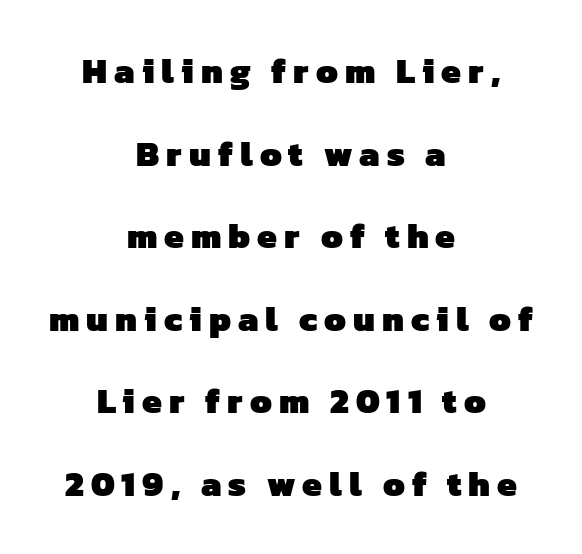
{"serif": "no", "bold": "yes", "weight": "heavy", "width": "normal", "stroke_contrast": "low", "x_height": "medium", "monospaced": "no", "underline": "no", "align": "center", "line_spacing": "loose", "line_spacing_ratio": 2.36, "letter_spacing": "wide", "letter_spacing_em": 0.2, "glyph_px": 35}
